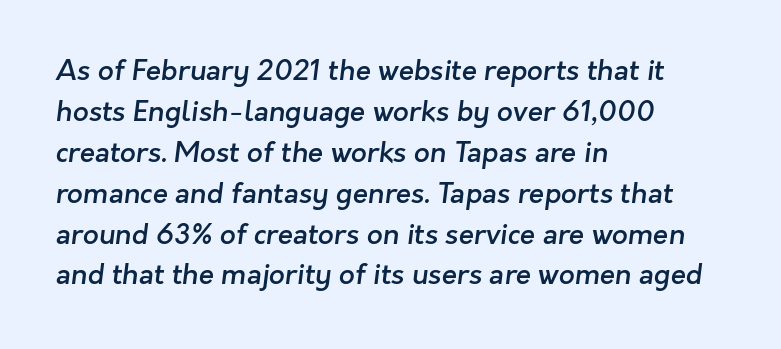
Font category for this specimen: sans-serif. Here the designer chose a conventional face with non-uniform glyph widths. Teacher's note: observe the even left margin — that is flush-left alignment. Weight: semibold (demi). Quick note: interline space is typical. In terms of letterspacing, this is plain default setting.
